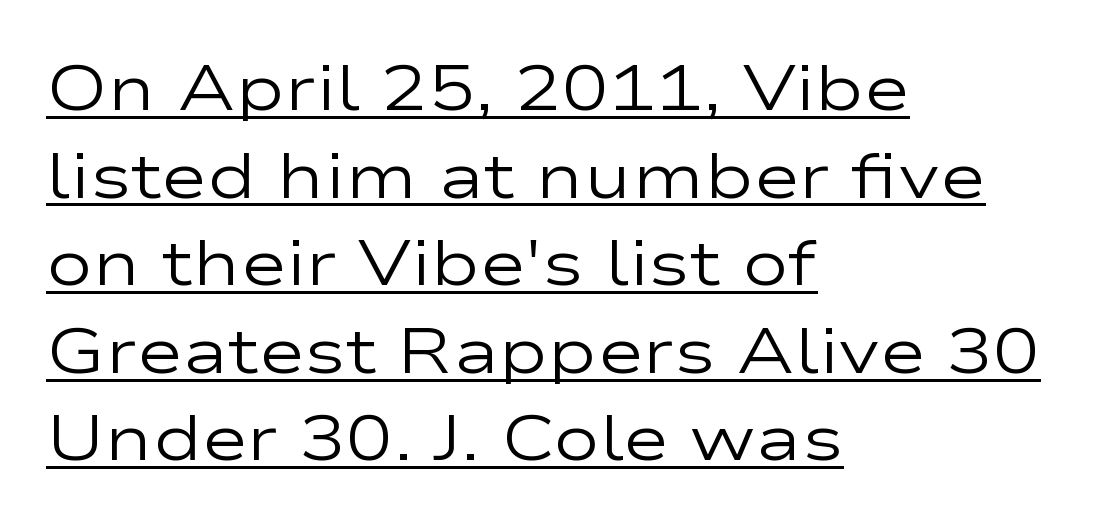
The image shows 63 px regular-weight, wide sans-serif type, upright; set left-aligned, normal line spacing (1.39x), normal letter spacing, underlined; low stroke contrast and a medium x-height.
